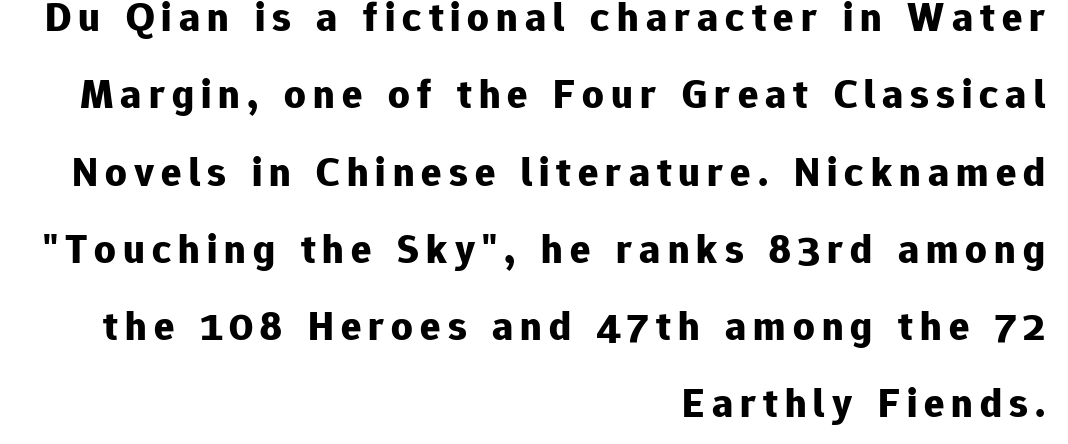
The image shows 42 px bold sans-serif type, upright; set right-aligned, line spacing 1.84x, not underlined; low stroke contrast and a medium x-height.
